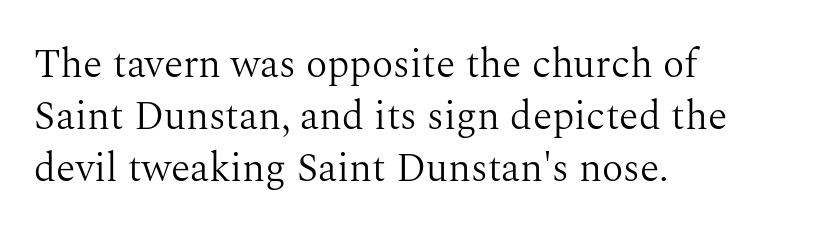
{"serif": "yes", "italic": "no", "bold": "no", "weight": "light", "width": "normal", "stroke_contrast": "medium", "x_height": "medium", "monospaced": "no", "underline": "no", "align": "left", "line_spacing": "normal", "line_spacing_ratio": 1.3, "letter_spacing": "normal", "letter_spacing_em": 0.0, "glyph_px": 40}
